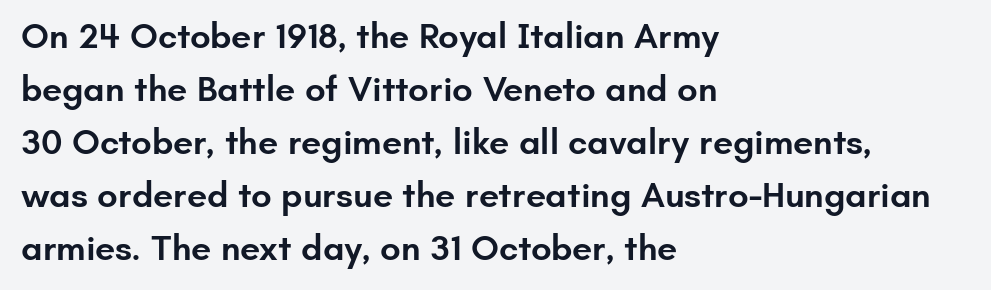
Q: Is the text bold? A: Semi-bold.
Q: Is the text italic (slanted)? A: No, it is upright.
Q: Is the typeface a serif or a sans-serif typeface? A: Sans-serif.
Q: Is the text underlined? A: No.
Q: How is the paragraph aligned? A: Left-aligned.
Q: Is the spacing between letters normal or unusually wide? A: Normal.
Q: Is the spacing between lines tight, normal or loose? A: Normal.
Q: Width (condensed, normal, or wide)? A: Normal.
Q: Stroke contrast? A: Low.
Q: x-height? A: Small.
Q: Monospaced? A: No.
